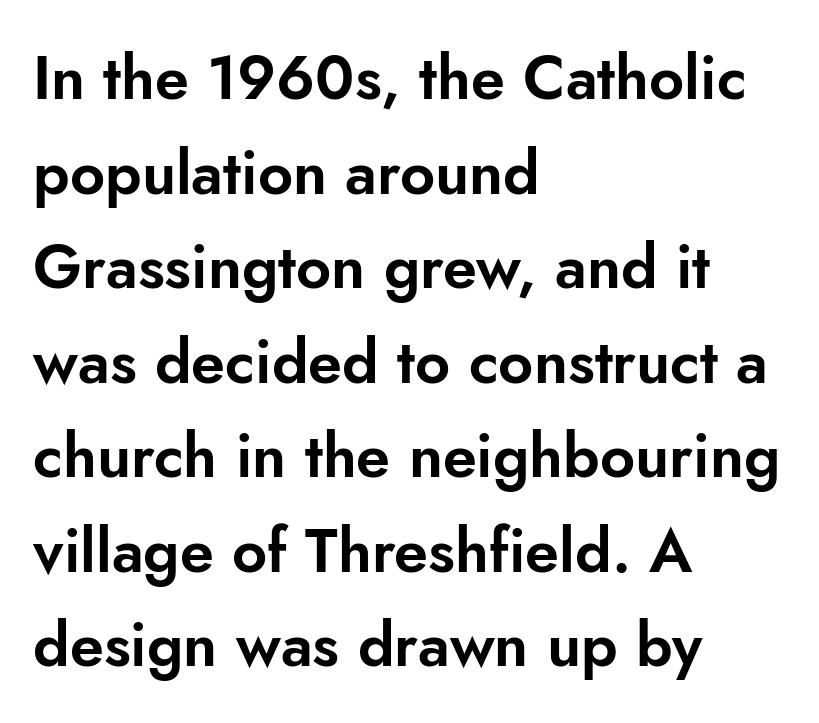
The image shows 61 px sans-serif type, upright; set left-aligned, normal line spacing (1.55x), normal letter spacing, not underlined; low stroke contrast and a small x-height.
